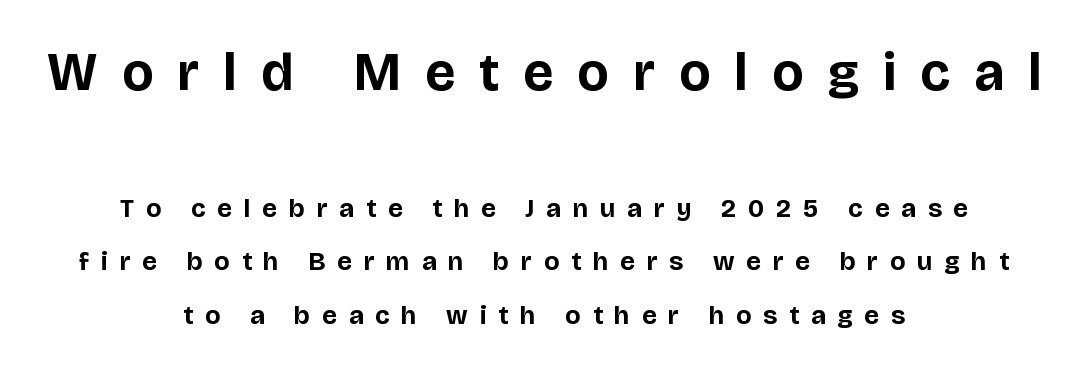
Loose tracking; the words dissolve into strings of separated letters. Weight: bold. Unmarked baselines from the first word to the last. The more generous point size was reserved for the upper chunk.
